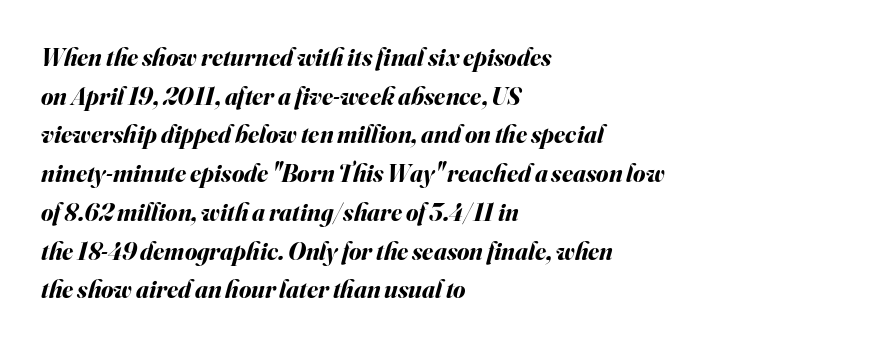
Q: Is the text bold? A: Yes.
Q: Is the text italic (slanted)? A: Yes, it leans right by about 16 degrees.
Q: Is the text underlined? A: No.
Q: How is the paragraph aligned? A: Left-aligned.
Q: Is the spacing between letters normal or unusually wide? A: Normal.
Q: Is the spacing between lines tight, normal or loose? A: Normal.
